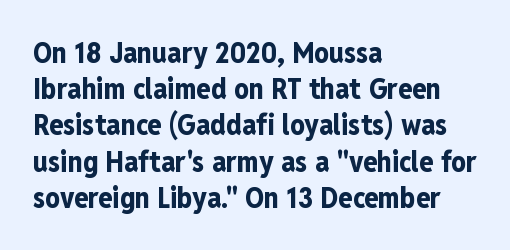
{"serif": "no", "italic": "no", "bold": "yes", "weight": "bold", "width": "condensed", "stroke_contrast": "low", "x_height": "medium", "monospaced": "no", "underline": "no", "align": "left", "line_spacing": "normal", "line_spacing_ratio": 1.25, "letter_spacing": "normal", "letter_spacing_em": 0.0, "glyph_px": 29}
